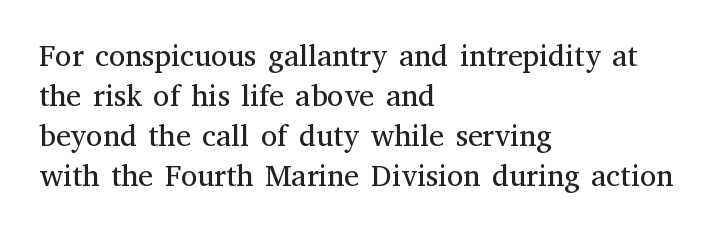
The image shows 30 px regular-weight serif type, upright; set left-aligned, normal line spacing (1.33x), normal letter spacing, not underlined; medium stroke contrast and a medium x-height.
